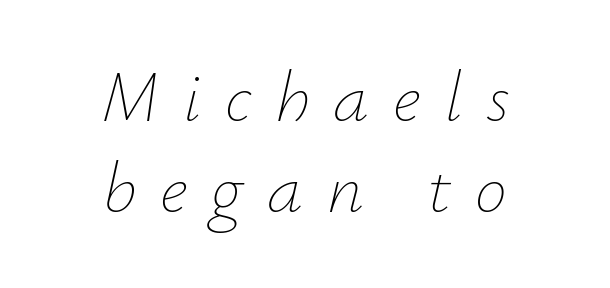
The image shows 72 px thin type, italic (leaning right); set centered, normal line spacing (1.26x), unusually wide letter spacing (+0.33 em), not underlined; low stroke contrast and a small x-height.
